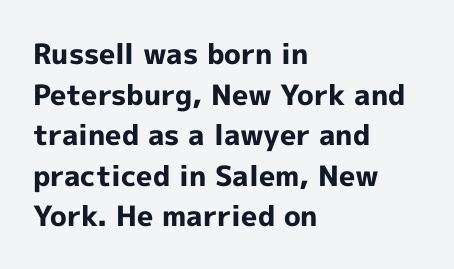
{"serif": "no", "italic": "no", "bold": "yes", "weight": "bold", "width": "normal", "x_height": "medium", "monospaced": "no", "underline": "no", "align": "left", "line_spacing": "normal", "line_spacing_ratio": 1.45, "letter_spacing": "normal", "letter_spacing_em": 0.0, "glyph_px": 28}
